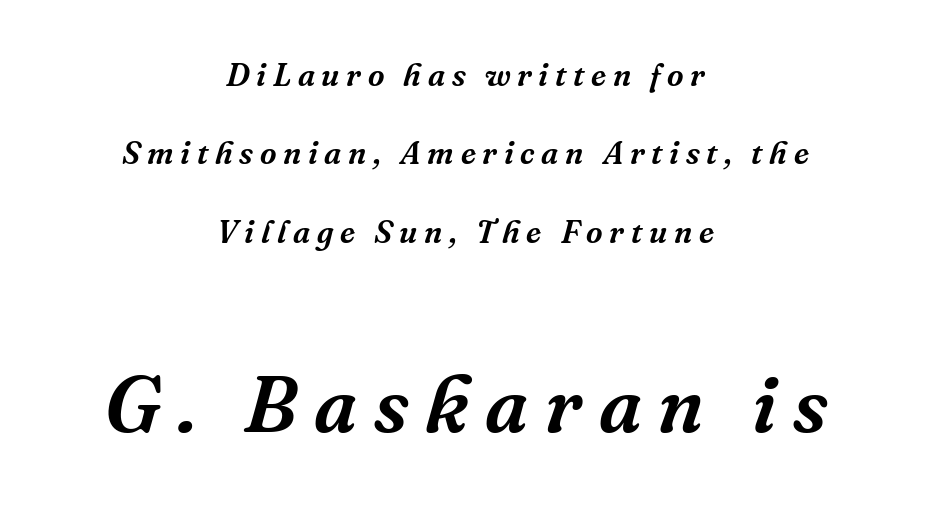
The image shows 80 px serif type, italic (leaning right); set centered, loose line spacing (2.45x), unusually wide letter spacing (+0.21 em), not underlined; the second (bottom) block is 2.5x larger; medium stroke contrast and a medium x-height.
